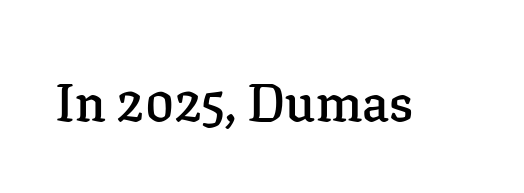
Bold? Not quite — semibold, heavier than regular but stopping short. Students, note that the glyphs here touch the page at normal intervals. This sample has the flowing, uneven cadence of proportional lettering. The lettering stays uniformly vertical, giving the passage a roman look. What kind of face is this? One with serifs. The specimen omits any rule beneath the text block's lines.
